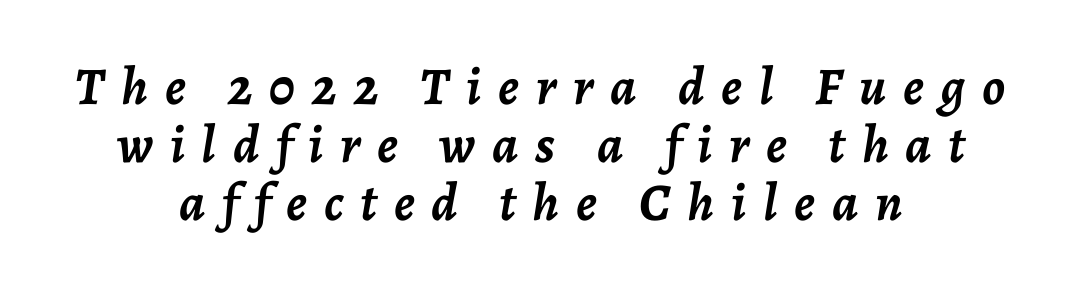
An italicized treatment has been applied to the whole sample. Do the characters align in a grid? No, the font is proportional. A centered setting, common on invitations and titles, is used for this passage. Lines of text with bare space underneath.
